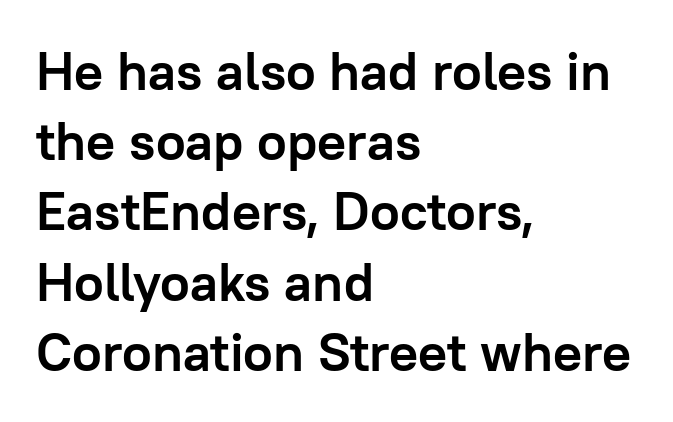
{"serif": "no", "italic": "no", "bold": "yes", "weight": "semibold", "width": "normal", "stroke_contrast": "low", "x_height": "medium", "monospaced": "no", "underline": "no", "align": "left", "line_spacing": "normal", "line_spacing_ratio": 1.3, "letter_spacing": "normal", "letter_spacing_em": 0.0, "glyph_px": 54}
